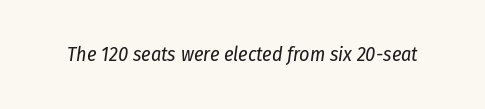
Type without underlining. This rendering leaves character spacing at its baseline value. Each stroke keeps to a modest, everyday thickness or less. There's an unmistakable incline to the writing here.
